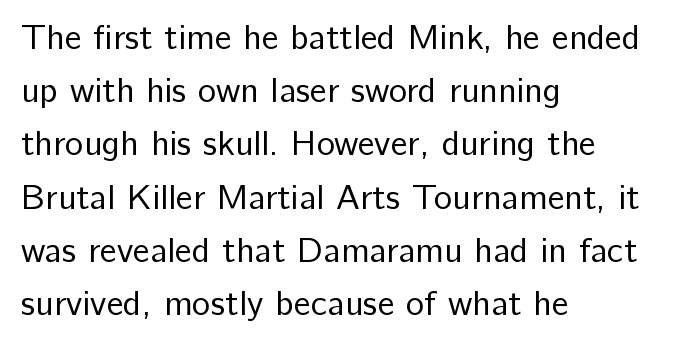
The image shows 35 px regular-weight sans-serif type, upright; set left-aligned, normal line spacing (1.52x), normal letter spacing, not underlined; low stroke contrast and a medium x-height.
